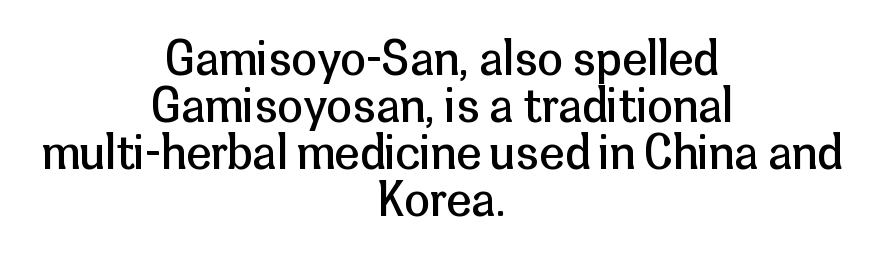
Q: Is the text bold? A: No.
Q: Is the text italic (slanted)? A: No, it is upright.
Q: Is the typeface a serif or a sans-serif typeface? A: Sans-serif.
Q: Is the text underlined? A: No.
Q: How is the paragraph aligned? A: Centered.
Q: Is the spacing between letters normal or unusually wide? A: Normal.
Q: Is the spacing between lines tight, normal or loose? A: Tight.
Q: Width (condensed, normal, or wide)? A: Normal.
Q: Stroke contrast? A: Low.
Q: x-height? A: Medium.
Q: Monospaced? A: No.
